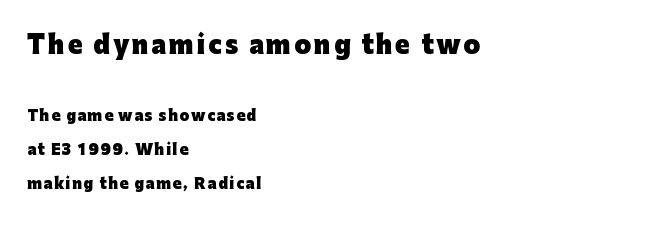
The image shows 24 px bold type, upright; set left-aligned, loose line spacing (2.44x), not underlined; the first (top) block is 1.71x larger.
